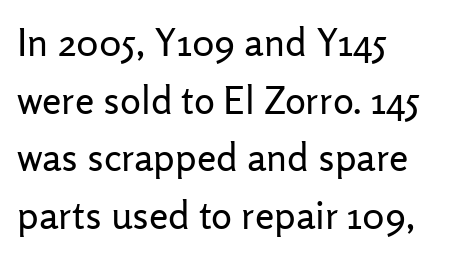
{"serif": "no", "italic": "no", "bold": "no", "weight": "regular", "width": "normal", "stroke_contrast": "low", "x_height": "medium", "monospaced": "no", "underline": "no", "align": "left", "line_spacing": "normal", "line_spacing_ratio": 1.48, "letter_spacing": "normal", "letter_spacing_em": 0.0, "glyph_px": 39}
